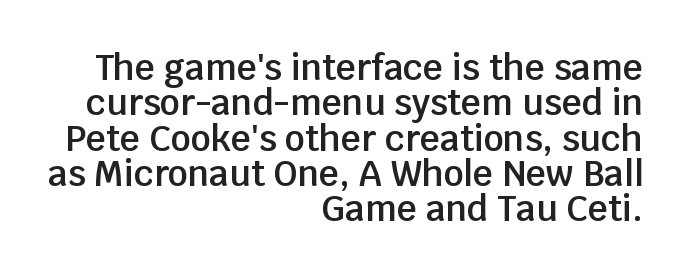
Q: Is the text bold? A: Semi-bold.
Q: Is the text italic (slanted)? A: No, it is upright.
Q: Is the typeface a serif or a sans-serif typeface? A: Sans-serif.
Q: Is the text underlined? A: No.
Q: How is the paragraph aligned? A: Right-aligned.
Q: Is the spacing between letters normal or unusually wide? A: Normal.
Q: Is the spacing between lines tight, normal or loose? A: Tight.
Q: Width (condensed, normal, or wide)? A: Normal.
Q: Stroke contrast? A: Low.
Q: x-height? A: Large.
Q: Monospaced? A: No.
